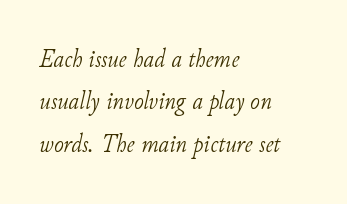
Q: Is the text bold? A: No.
Q: Is the text italic (slanted)? A: Yes, it leans right by about 11 degrees.
Q: Is the text underlined? A: No.
Q: How is the paragraph aligned? A: Left-aligned.
Q: Is the spacing between letters normal or unusually wide? A: Normal.
Q: Is the spacing between lines tight, normal or loose? A: Normal.
